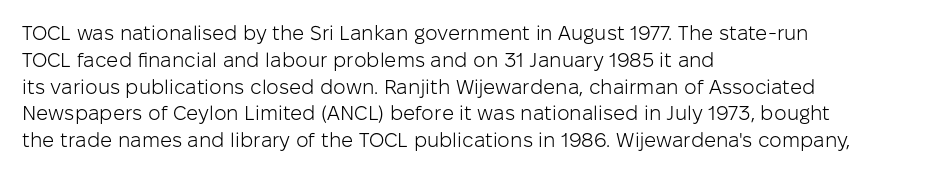
Unlike italic type, these characters show no tilt at all. Honestly, there is no underline to notice here at all. The ragged edge is on the right, which tells us the setting is flush left. Tracking here is standard; glyphs follow each other at the usual distance.
